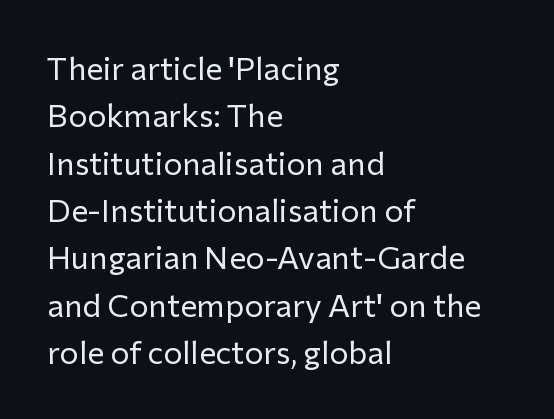
Q: Is the text bold? A: No.
Q: Is the text italic (slanted)? A: No, it is upright.
Q: Is the typeface a serif or a sans-serif typeface? A: Sans-serif.
Q: Is the text underlined? A: No.
Q: How is the paragraph aligned? A: Left-aligned.
Q: Is the spacing between letters normal or unusually wide? A: Normal.
Q: Is the spacing between lines tight, normal or loose? A: Normal.
Q: Width (condensed, normal, or wide)? A: Normal.
Q: Stroke contrast? A: Low.
Q: x-height? A: Medium.
Q: Monospaced? A: No.
